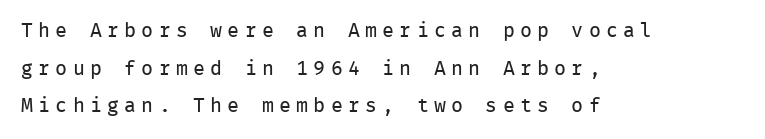
{"italic": "no", "bold": "no", "underline": "no", "align": "left", "line_spacing_ratio": 1.88, "letter_spacing": "wide", "letter_spacing_em": 0.26, "glyph_px": 20}
